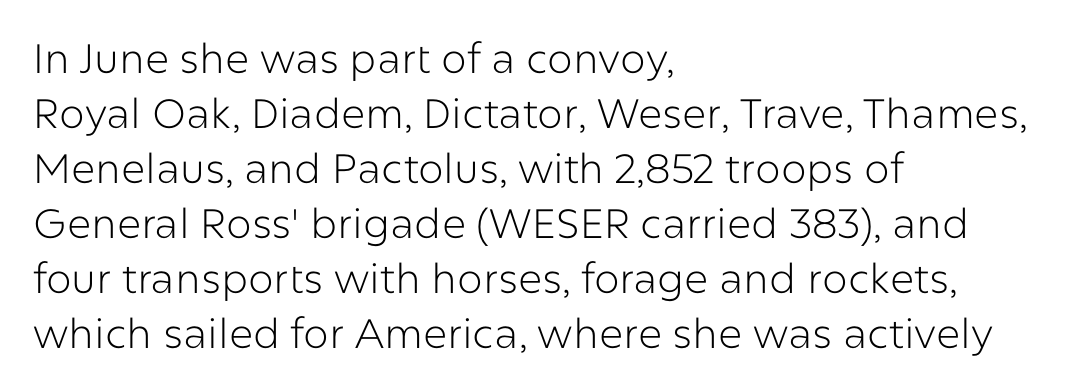
{"serif": "no", "italic": "no", "bold": "no", "weight": "light", "width": "normal", "stroke_contrast": "low", "x_height": "medium", "monospaced": "no", "underline": "no", "align": "left", "line_spacing": "normal", "line_spacing_ratio": 1.34, "letter_spacing": "normal", "letter_spacing_em": 0.0, "glyph_px": 41}
